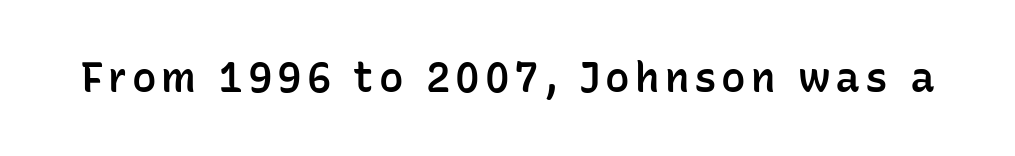
The image shows 41 px semibold sans-serif type, upright; set not underlined; low stroke contrast and a medium x-height.
